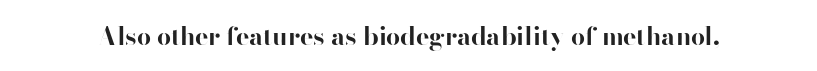
The image shows 25 px bold type, upright; set normal letter spacing, not underlined.
